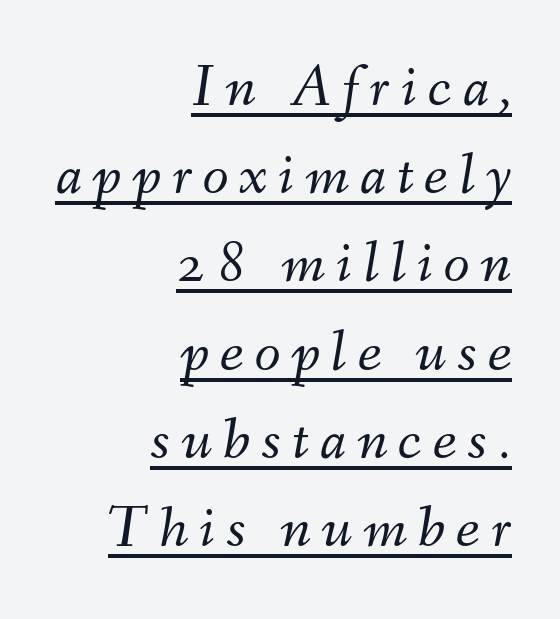
Honestly, the underline is the first thing you notice here. The letterforms sit at book weight or below. Which margin do the lines hug? The right one — the left edge is uneven. Varying glyph widths throughout — classic text-font behaviour.
